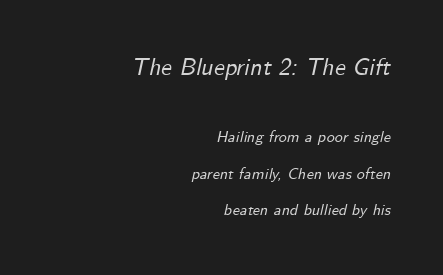
The rendering keeps characters at their native spacing. A flush-right, rag-left setting is used for this passage. Note: larger setting up top, smaller setting below. Bare-footed words on every line.
